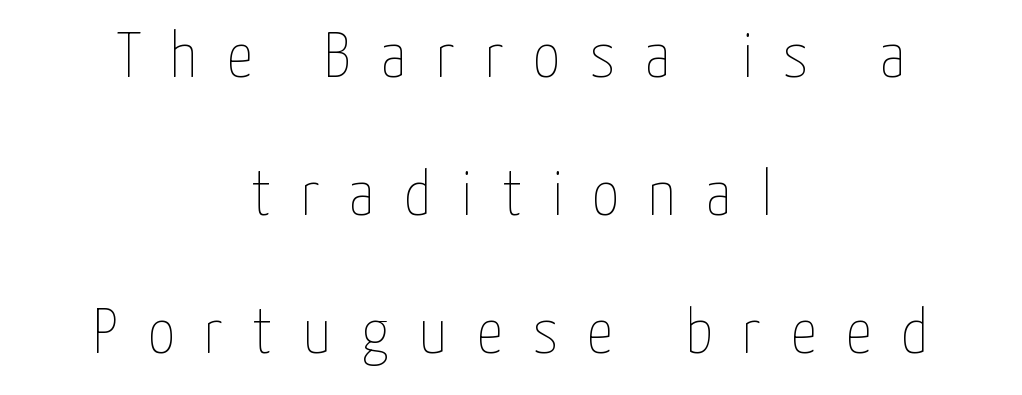
Q: Is the text bold? A: No.
Q: Is the text italic (slanted)? A: No, it is upright.
Q: Is the text underlined? A: No.
Q: How is the paragraph aligned? A: Centered.
Q: Is the spacing between letters normal or unusually wide? A: Unusually wide.
Q: Is the spacing between lines tight, normal or loose? A: Loose.
Q: Width (condensed, normal, or wide)? A: Condensed.
Q: Stroke contrast? A: Low.
Q: x-height? A: Medium.
Q: Monospaced? A: No.
